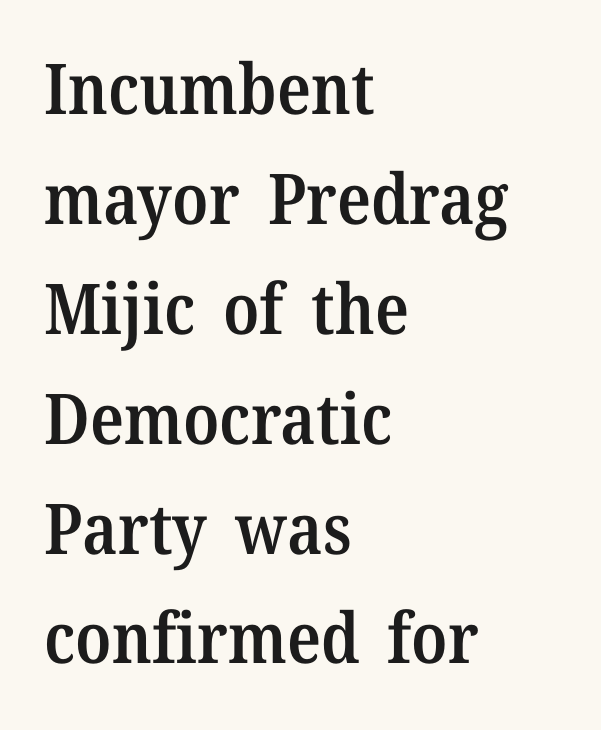
If you drew a ruler down the left edge, every line would touch it. No italicization has been applied; the sample stays upright. In terms of leading, this rendering sits right in the middle. Compared with typical body copy, the letter spacing here is the same. Its strokes are somewhat broadened, the hallmark of semibold type. The strip under each line holds only bare page.
